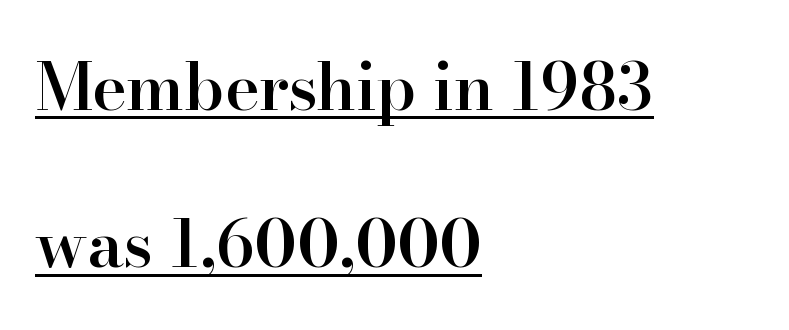
The image shows 66 px semibold serif type, upright; set left-aligned, loose line spacing (2.38x), normal letter spacing, underlined; high stroke contrast and a small x-height.
